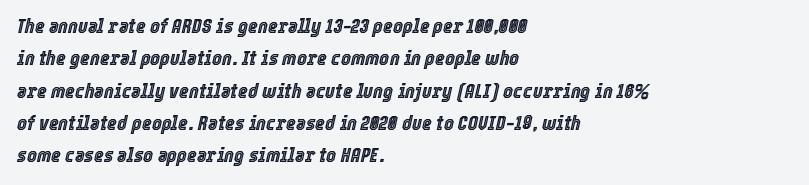
The image shows 21 px text type, italic (leaning right); set left-aligned, normal line spacing (1.54x), normal letter spacing, not underlined.
